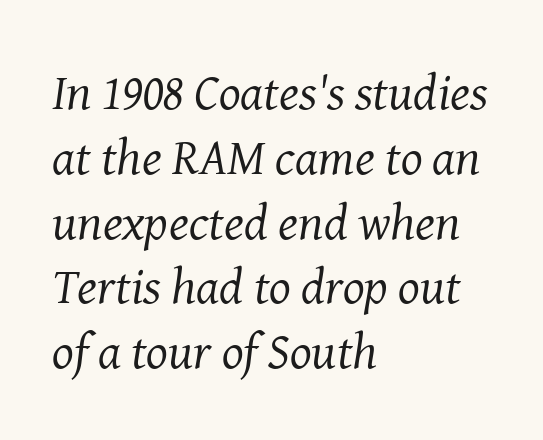
The image shows 51 px regular-weight serif type, italic (leaning right); set left-aligned, normal line spacing (1.27x), normal letter spacing, not underlined; medium stroke contrast and a medium x-height.
